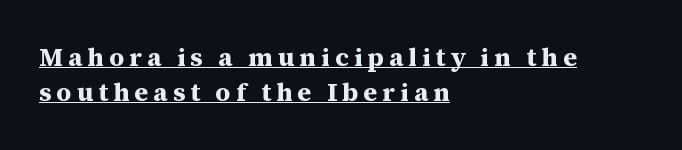
The image shows 26 px bold type, upright; set left-aligned, normal line spacing (1.35x), underlined.
